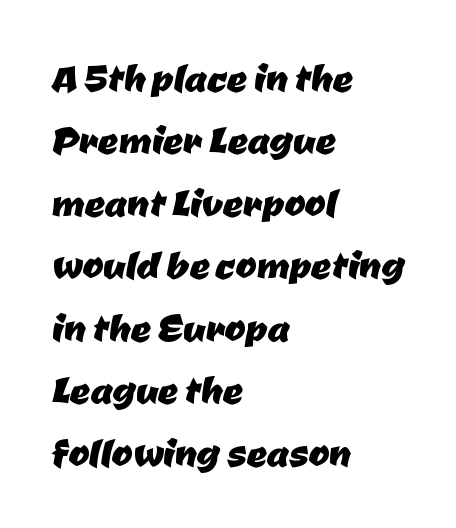
{"serif": "no", "width": "normal", "stroke_contrast": "low", "x_height": "medium", "monospaced": "no", "underline": "no", "align": "left", "line_spacing": "normal", "line_spacing_ratio": 1.25, "letter_spacing": "normal", "letter_spacing_em": 0.0, "glyph_px": 50}
